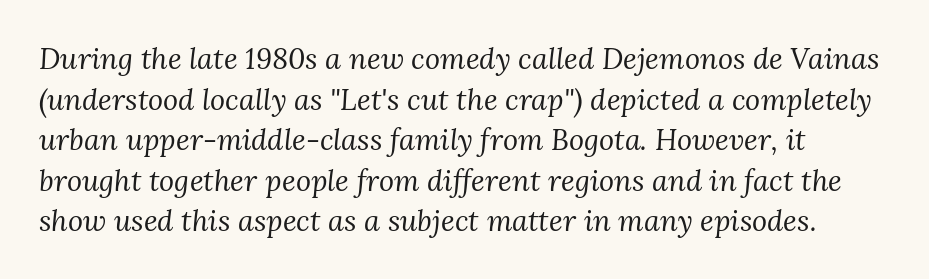
Q: Is the text bold? A: No.
Q: Is the text italic (slanted)? A: Yes, it leans right by about 3 degrees.
Q: Is the typeface a serif or a sans-serif typeface? A: Serif.
Q: Is the text underlined? A: No.
Q: Is the spacing between letters normal or unusually wide? A: Normal.
Q: Is the spacing between lines tight, normal or loose? A: Normal.
Q: Width (condensed, normal, or wide)? A: Normal.
Q: Stroke contrast? A: Medium.
Q: x-height? A: Medium.
Q: Monospaced? A: No.
